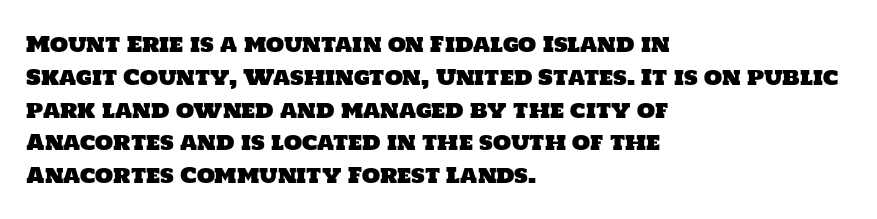
Q: Is the text underlined? A: No.
Q: How is the paragraph aligned? A: Left-aligned.
Q: Is the spacing between letters normal or unusually wide? A: Normal.
Q: Is the spacing between lines tight, normal or loose? A: Normal.
